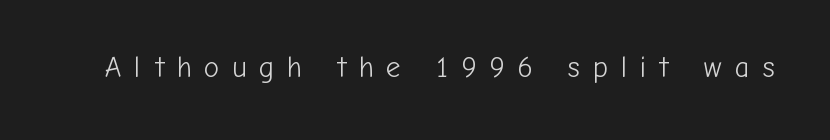
The image shows 29 px light sans-serif type, upright; set unusually wide letter spacing (+0.43 em), not underlined; low stroke contrast and a medium x-height.
